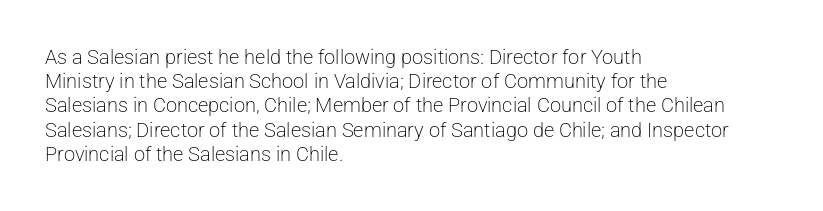
The image shows 20 px text type, upright; set left-aligned, line spacing 1.21x, normal letter spacing, not underlined.
